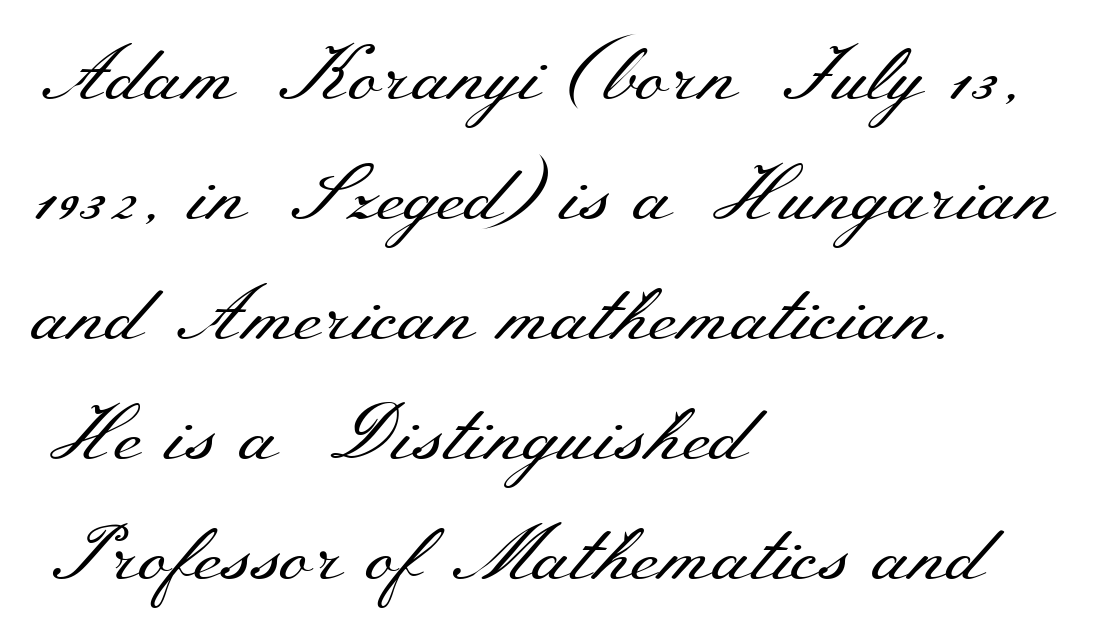
{"serif": "yes", "bold": "no", "weight": "regular", "width": "wide", "stroke_contrast": "medium", "x_height": "small", "monospaced": "no", "underline": "no", "align": "left", "line_spacing": "normal", "line_spacing_ratio": 1.56, "letter_spacing": "normal", "letter_spacing_em": 0.0, "glyph_px": 77}
